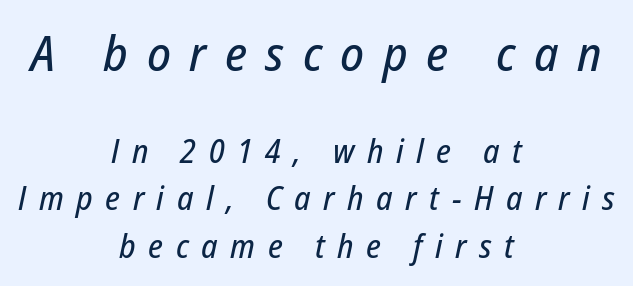
{"italic": "yes", "lean": "right", "slant_degrees": 12, "width": "condensed", "stroke_contrast": "low", "x_height": "medium", "monospaced": "no", "underline": "no", "align": "center", "line_spacing": "normal", "line_spacing_ratio": 1.43, "letter_spacing": "wide", "letter_spacing_em": 0.38, "larger_block": "first", "size_ratio": 1.48, "glyph_px": 49}
